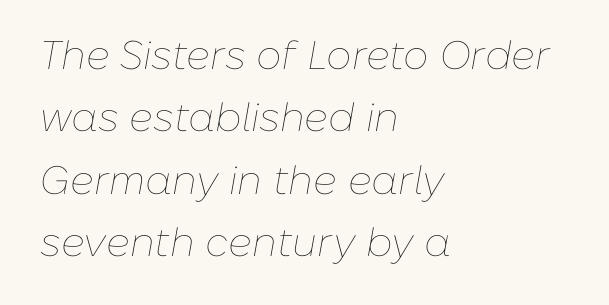
The image shows 40 px thin type, italic (leaning right); set left-aligned, normal line spacing (1.56x), normal letter spacing, not underlined; low stroke contrast and a medium x-height.
